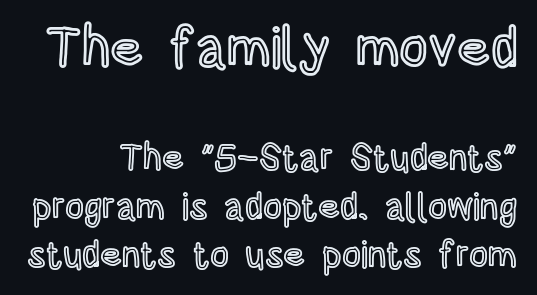
The image shows 56 px condensed type, upright; set normal line spacing (1.32x), normal letter spacing, not underlined; the first (top) block is 1.51x larger; a large x-height.
